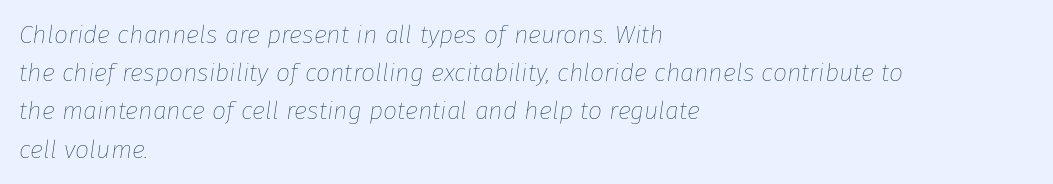
In terms of leading, this rendering sits right in the middle. Is the stroke heavy? The answer is a plain regular-or-lighter. Italic? Definitely — the glyphs are oblique. Caption: standard tracking, unaltered. The rendering anchors every line to the left-hand side.
